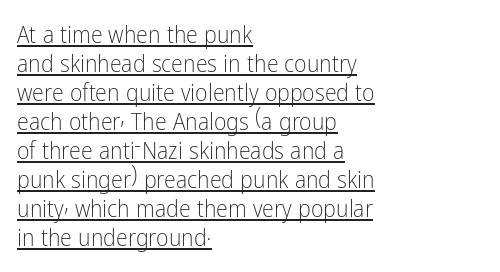
The image shows 24 px text type, upright; set left-aligned, line spacing 1.21x, normal letter spacing, underlined.
